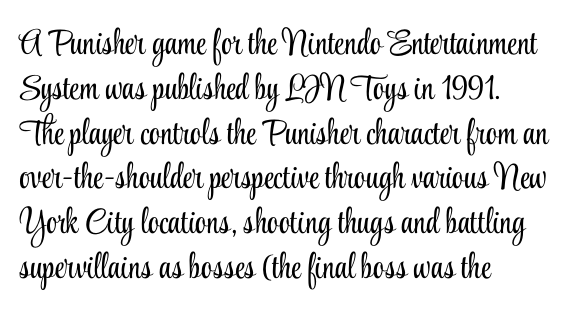
Q: Is the text bold? A: No.
Q: Is the text italic (slanted)? A: Yes.
Q: Is the typeface a serif or a sans-serif typeface? A: Serif.
Q: Is the text underlined? A: No.
Q: How is the paragraph aligned? A: Left-aligned.
Q: Is the spacing between letters normal or unusually wide? A: Normal.
Q: Is the spacing between lines tight, normal or loose? A: Normal.
Q: Width (condensed, normal, or wide)? A: Condensed.
Q: Stroke contrast? A: Low.
Q: x-height? A: Small.
Q: Monospaced? A: No.
